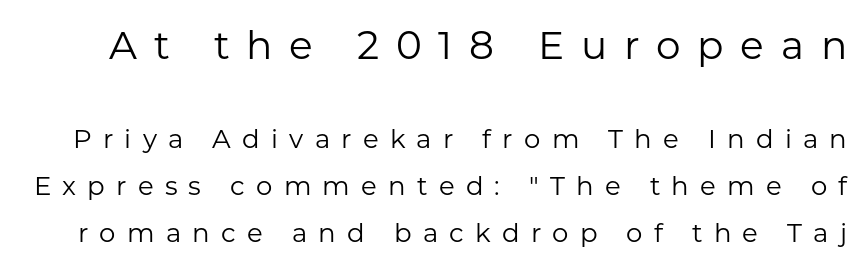
The image shows 39 px regular-weight sans-serif type, upright; set line spacing 1.8x, unusually wide letter spacing (+0.43 em), not underlined; the first (top) block is 1.5x larger; low stroke contrast and a medium x-height.
